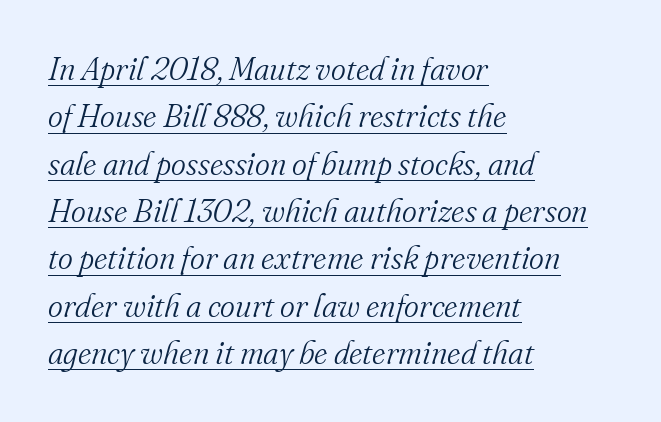
Honestly, the letter spacing is just normal — you wouldn't notice it. These lines stack with their left ends in a neat column. Observe the serifs anchoring each vertical stroke in this sample. The passage shown stacks its lines at a standard gap. Looks like regular typesetting: each glyph gets only the width it needs. Quick note: underline on.
